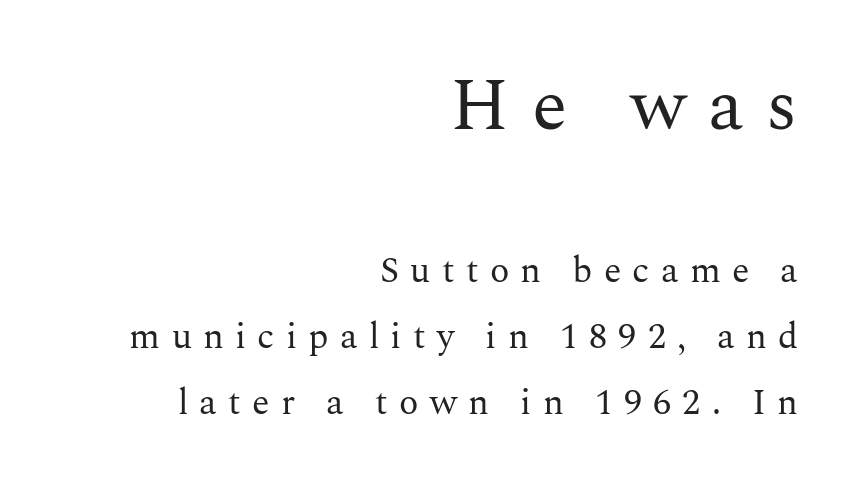
{"serif": "yes", "italic": "no", "bold": "no", "weight": "regular", "width": "normal", "stroke_contrast": "medium", "x_height": "medium", "monospaced": "no", "underline": "no", "align": "right", "line_spacing_ratio": 1.83, "letter_spacing": "wide", "letter_spacing_em": 0.31, "larger_block": "first", "size_ratio": 2.03, "glyph_px": 73}
